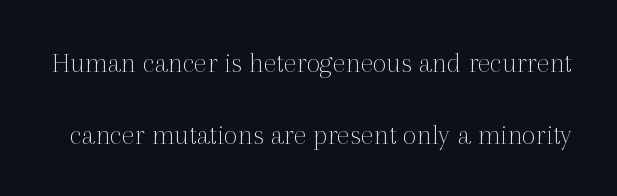
Q: Is the text bold? A: No.
Q: Is the text italic (slanted)? A: No, it is upright.
Q: Is the typeface a serif or a sans-serif typeface? A: Serif.
Q: Is the text underlined? A: No.
Q: Is the spacing between letters normal or unusually wide? A: Normal.
Q: Is the spacing between lines tight, normal or loose? A: Loose.
Q: Width (condensed, normal, or wide)? A: Normal.
Q: x-height? A: Medium.
Q: Monospaced? A: No.
